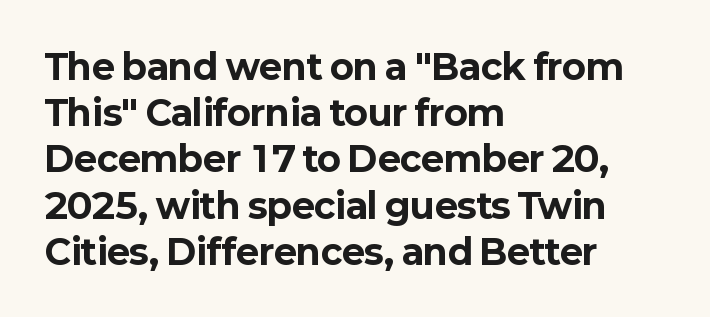
The image shows 35 px bold sans-serif type, upright; set left-aligned, normal line spacing (1.32x), normal letter spacing, not underlined; low stroke contrast and a medium x-height.
